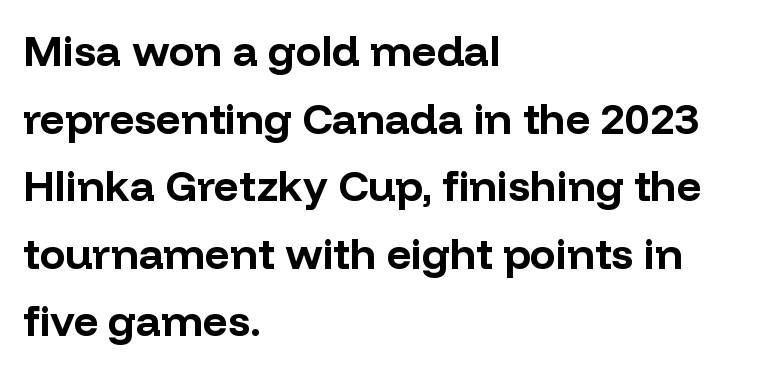
Q: Is the text bold? A: Yes.
Q: Is the text italic (slanted)? A: No, it is upright.
Q: Is the typeface a serif or a sans-serif typeface? A: Sans-serif.
Q: Is the text underlined? A: No.
Q: How is the paragraph aligned? A: Left-aligned.
Q: Is the spacing between letters normal or unusually wide? A: Normal.
Q: Is the spacing between lines tight, normal or loose? A: Normal.
Q: Width (condensed, normal, or wide)? A: Normal.
Q: Stroke contrast? A: Low.
Q: x-height? A: Medium.
Q: Monospaced? A: No.
